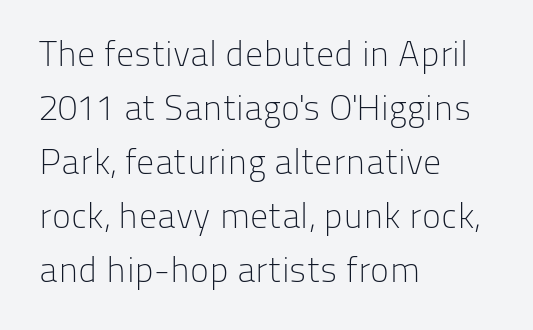
{"serif": "no", "italic": "no", "bold": "no", "weight": "light", "width": "normal", "stroke_contrast": "low", "x_height": "medium", "monospaced": "no", "underline": "no", "align": "left", "line_spacing": "normal", "line_spacing_ratio": 1.5, "letter_spacing": "normal", "letter_spacing_em": 0.0, "glyph_px": 36}
